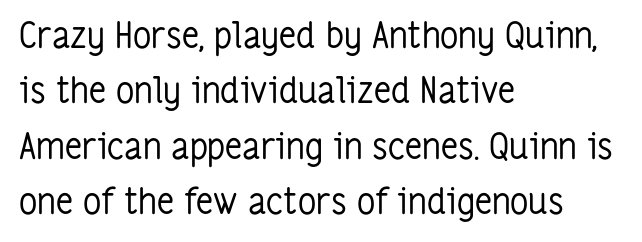
The typesetting does not lean heavy: it is not bold. Notice how the stems are strictly vertical — no italics here. Short and long lines alike share a common starting point at left. How would I describe the line gaps? Plain and ordinary. The letters carry no serifs — their stems end cleanly without finishing strokes.
